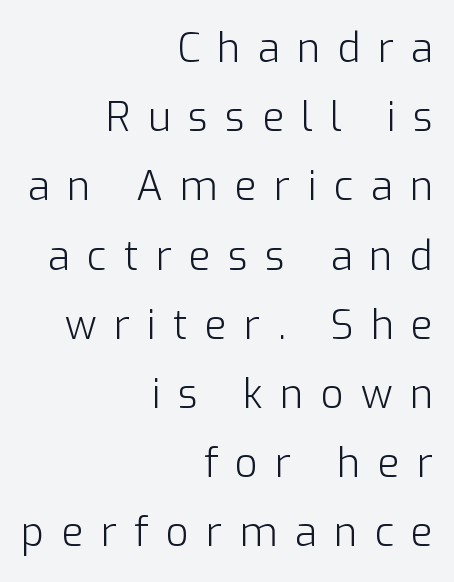
The image shows 40 px light sans-serif type, upright; set right-aligned, line spacing 1.73x, unusually wide letter spacing (+0.43 em), not underlined; low stroke contrast and a medium x-height.
